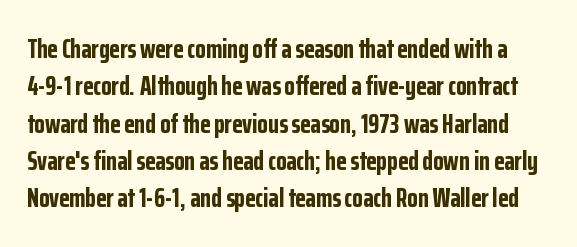
{"italic": "no", "bold": "yes", "underline": "no", "line_spacing": "normal", "line_spacing_ratio": 1.38, "letter_spacing": "normal", "letter_spacing_em": 0.0, "glyph_px": 27}
